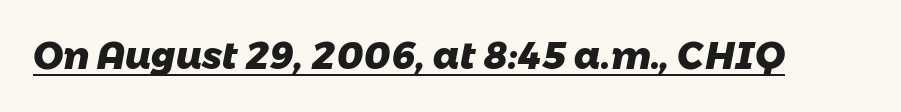
{"serif": "no", "bold": "yes", "weight": "heavy", "width": "normal", "stroke_contrast": "low", "x_height": "medium", "monospaced": "no", "underline": "yes", "letter_spacing": "normal", "letter_spacing_em": 0.0, "glyph_px": 37}
